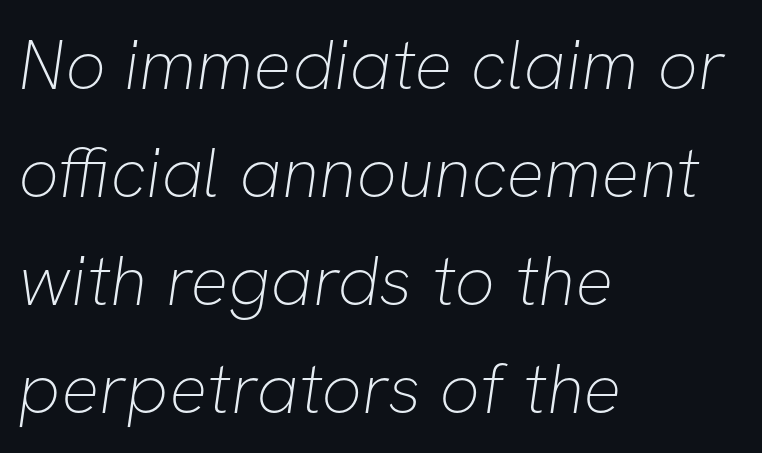
The image shows 71 px thin sans-serif type; set left-aligned, normal line spacing (1.52x), normal letter spacing, not underlined; low stroke contrast and a medium x-height.
